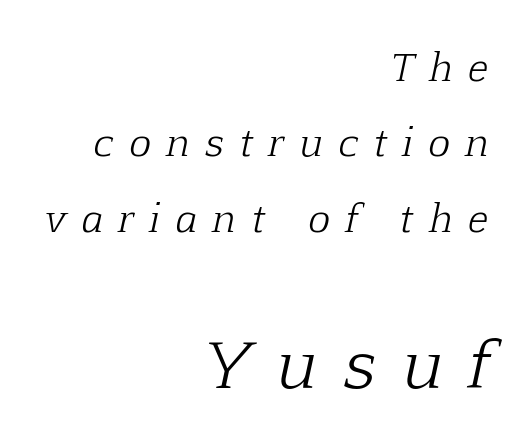
When letters slant like this, we call the style italic. The text block is weighted toward the right margin, trailing off unevenly leftward. Characters follow at a spacing far wider than the type designer built in. Quick note: underline off.
